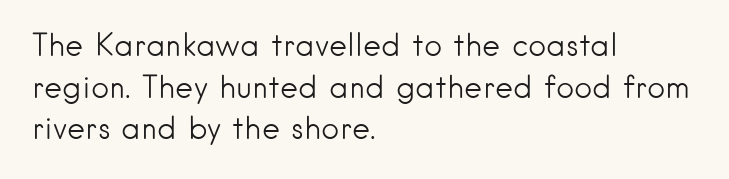
The image shows 31 px light sans-serif type, upright; set left-aligned, normal line spacing (1.34x), normal letter spacing, not underlined; low stroke contrast and a small x-height.
